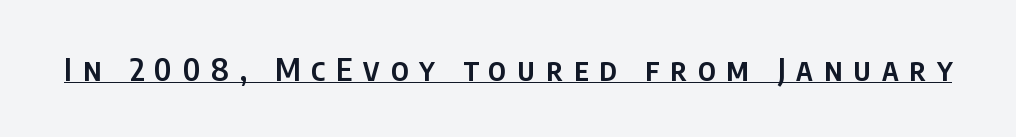
Q: Is the text bold? A: Semi-bold.
Q: Is the text italic (slanted)? A: No, it is upright.
Q: Is the typeface a serif or a sans-serif typeface? A: Sans-serif.
Q: Is the text underlined? A: Yes.
Q: Is the spacing between letters normal or unusually wide? A: Unusually wide.
Q: Width (condensed, normal, or wide)? A: Condensed.
Q: Stroke contrast? A: Low.
Q: x-height? A: Large.
Q: Monospaced? A: No.
